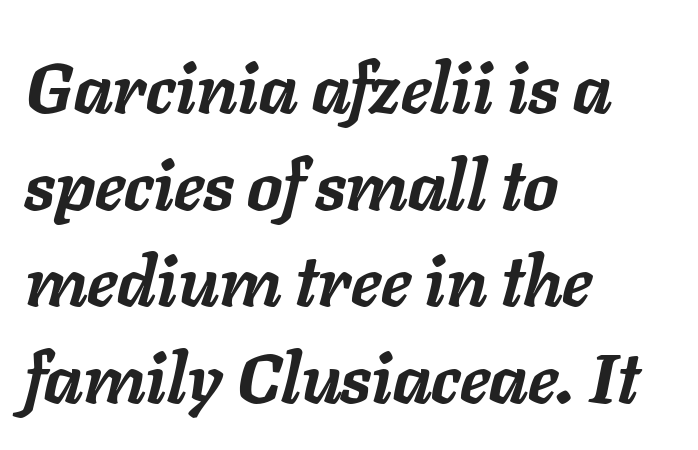
The space beneath each line is pristine and unruled. The face used here has a pronounced slope to its letters. Where is the straight margin? On the left. The glyphs have the mass of a bold cut. Baseline-to-baseline distance is the conventional proportion of letter height.
